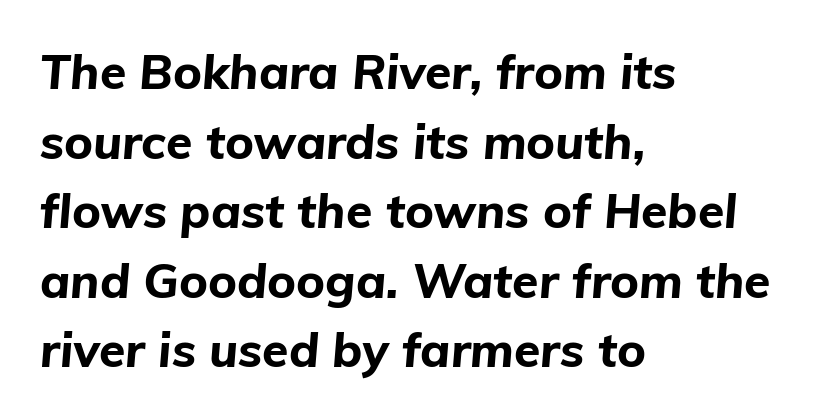
Q: Is the text bold? A: Yes.
Q: Is the text italic (slanted)? A: Yes, it leans right by about 5 degrees.
Q: Is the text underlined? A: No.
Q: How is the paragraph aligned? A: Left-aligned.
Q: Is the spacing between letters normal or unusually wide? A: Normal.
Q: Is the spacing between lines tight, normal or loose? A: Normal.
Q: Width (condensed, normal, or wide)? A: Normal.
Q: Stroke contrast? A: Low.
Q: x-height? A: Medium.
Q: Monospaced? A: No.
